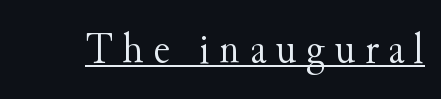
Q: Is the text bold? A: No.
Q: Is the text italic (slanted)? A: No, it is upright.
Q: Is the typeface a serif or a sans-serif typeface? A: Serif.
Q: Is the text underlined? A: Yes.
Q: Is the spacing between letters normal or unusually wide? A: Unusually wide.
Q: Width (condensed, normal, or wide)? A: Normal.
Q: Stroke contrast? A: Medium.
Q: x-height? A: Small.
Q: Monospaced? A: No.
